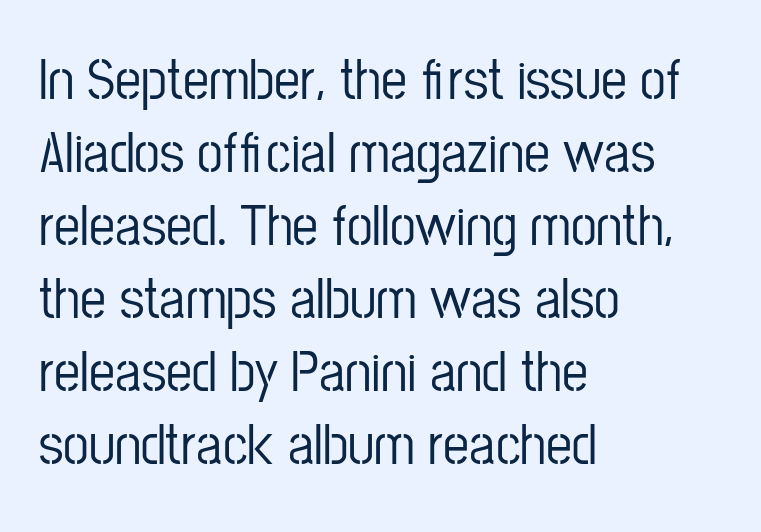
{"serif": "no", "italic": "no", "width": "condensed", "stroke_contrast": "low", "x_height": "medium", "monospaced": "no", "underline": "no", "align": "left", "line_spacing": "normal", "line_spacing_ratio": 1.26, "letter_spacing": "normal", "letter_spacing_em": 0.0, "glyph_px": 58}
